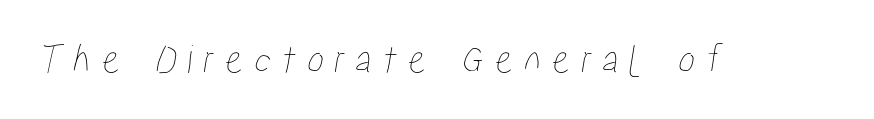
{"width": "condensed", "stroke_contrast": "low", "x_height": "medium", "monospaced": "no", "underline": "no", "letter_spacing": "wide", "letter_spacing_em": 0.25, "glyph_px": 42}
